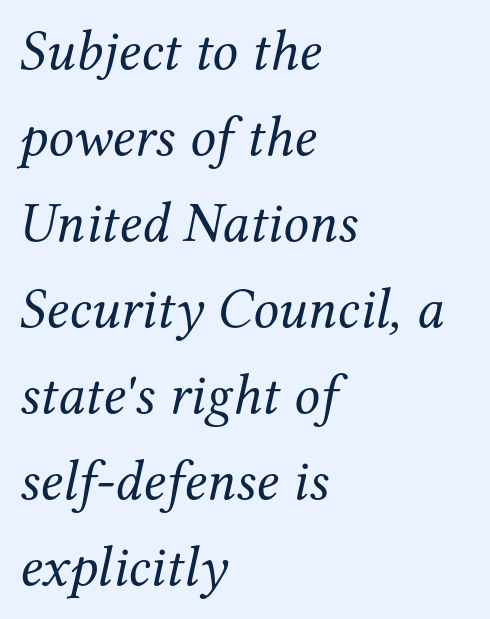
Q: Is the text bold? A: No.
Q: Is the text italic (slanted)? A: Yes, it leans right by about 12 degrees.
Q: Is the typeface a serif or a sans-serif typeface? A: Serif.
Q: Is the text underlined? A: No.
Q: How is the paragraph aligned? A: Left-aligned.
Q: Is the spacing between letters normal or unusually wide? A: Normal.
Q: Is the spacing between lines tight, normal or loose? A: Normal.
Q: Width (condensed, normal, or wide)? A: Normal.
Q: Stroke contrast? A: Medium.
Q: x-height? A: Medium.
Q: Monospaced? A: No.
